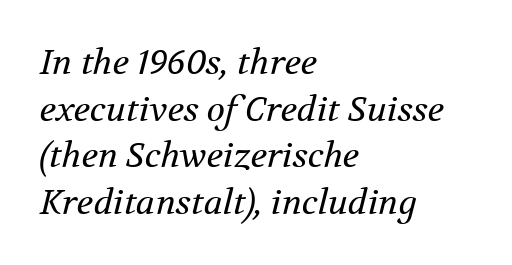
Q: Is the text bold? A: No.
Q: Is the text italic (slanted)? A: Yes, it leans right by about 12 degrees.
Q: Is the typeface a serif or a sans-serif typeface? A: Serif.
Q: Is the text underlined? A: No.
Q: How is the paragraph aligned? A: Left-aligned.
Q: Is the spacing between letters normal or unusually wide? A: Normal.
Q: Is the spacing between lines tight, normal or loose? A: Normal.
Q: Width (condensed, normal, or wide)? A: Normal.
Q: Stroke contrast? A: Medium.
Q: x-height? A: Medium.
Q: Monospaced? A: No.
